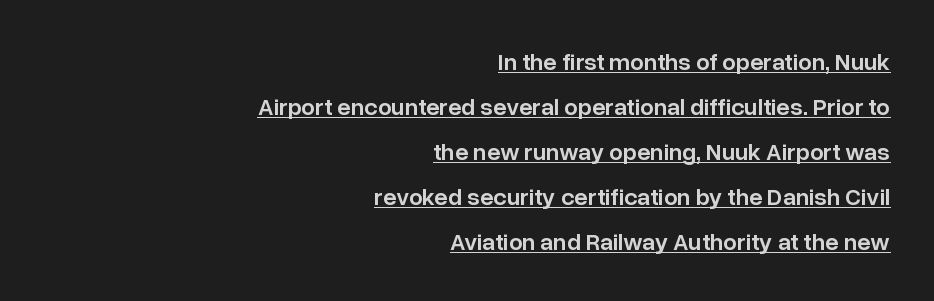
The image shows 24 px text type, upright; set right-aligned, line spacing 1.87x, normal letter spacing, underlined.
